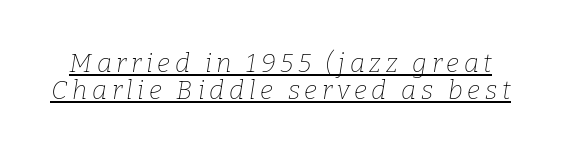
Each line of the rendering has a horizontal stroke beneath the glyphs. Style check: oblique. On a weight scale, this lands at 450 or below. Interline gaps are noticeably narrow in this sample.
